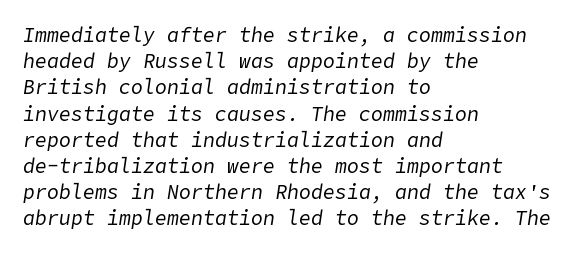
The image shows 20 px text type, italic (leaning right); set left-aligned, normal line spacing (1.31x), normal letter spacing, not underlined.
